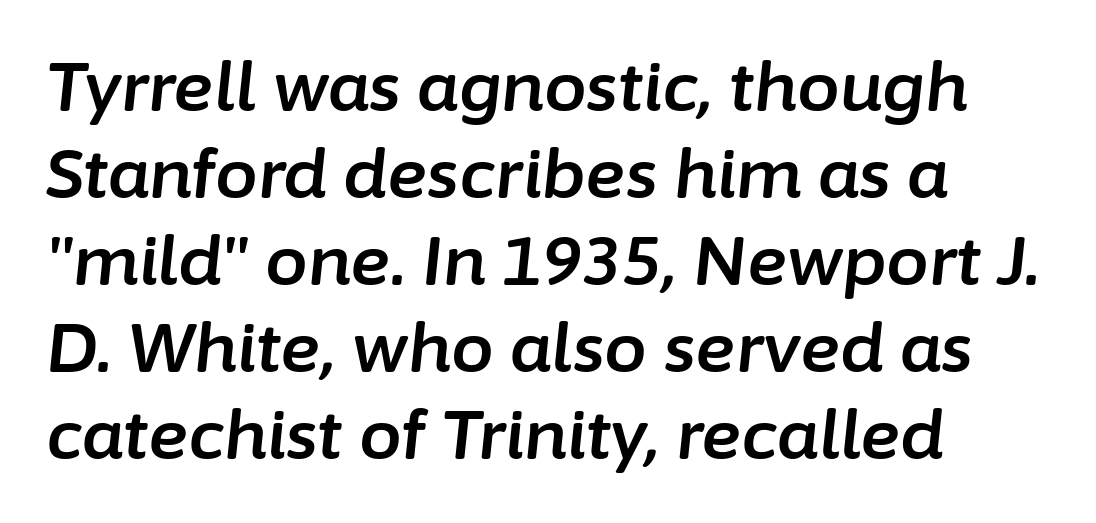
Think of a printed novel: that variable character pitch is what you see here. What stands out about the letter spacing? Nothing — it is the standard amount. When letters slant like this, we call the style italic. Line beginnings align vertically; line endings do not. Interline gaps are of average width in this sample.
